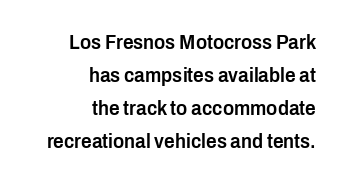
{"italic": "no", "bold": "semi", "underline": "no", "align": "right", "line_spacing": "normal", "line_spacing_ratio": 1.57, "letter_spacing": "normal", "letter_spacing_em": 0.0, "glyph_px": 21}
